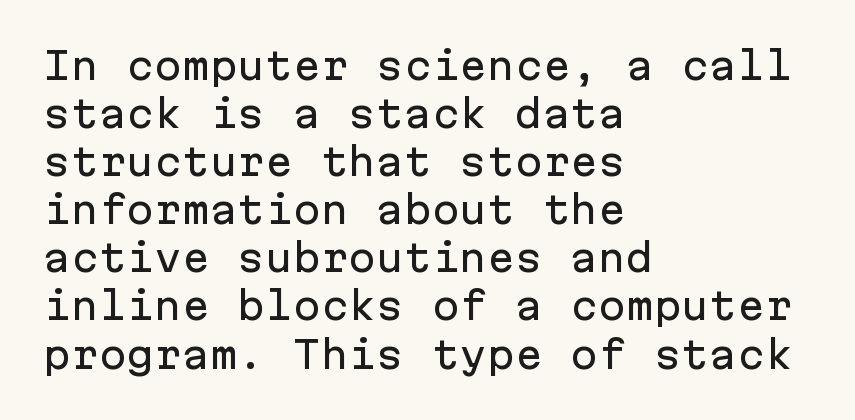
Each word holds together tightly as a unit, with standard inter-letter gaps. Horizontal bands of white between lines are of average thickness. The designer went with a sans here, leaving each stem footless. Beneath every word, the page is bare.
